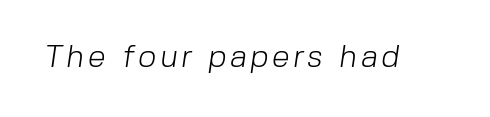
{"serif": "no", "bold": "no", "weight": "light", "width": "normal", "stroke_contrast": "low", "x_height": "medium", "monospaced": "no", "underline": "no", "glyph_px": 32}
